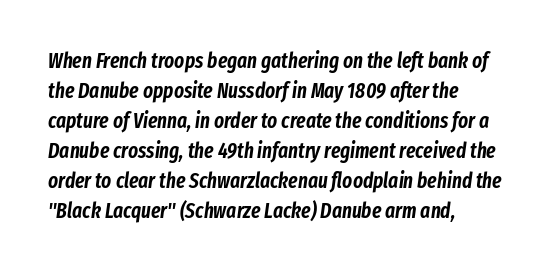
Q: Is the text italic (slanted)? A: Yes, it leans right by about 8 degrees.
Q: Is the text underlined? A: No.
Q: How is the paragraph aligned? A: Left-aligned.
Q: Is the spacing between letters normal or unusually wide? A: Normal.
Q: Is the spacing between lines tight, normal or loose? A: Normal.
